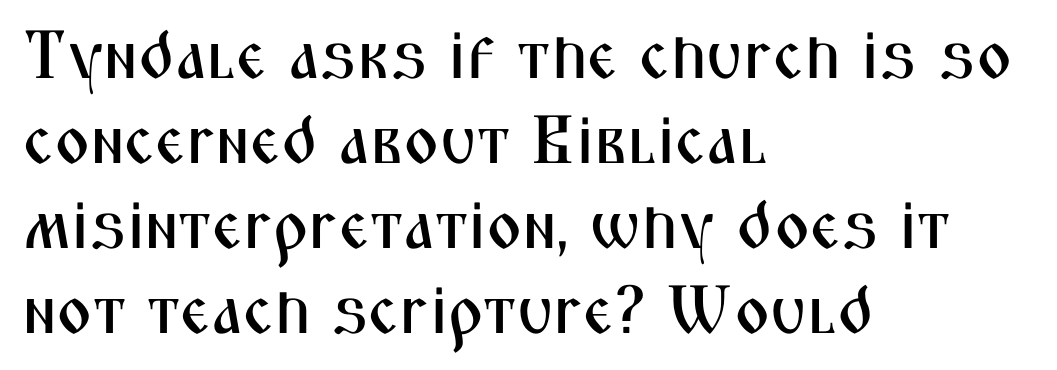
Q: Is the text italic (slanted)? A: No, it is upright.
Q: Is the typeface a serif or a sans-serif typeface? A: Sans-serif.
Q: Is the text underlined? A: No.
Q: How is the paragraph aligned? A: Left-aligned.
Q: Is the spacing between letters normal or unusually wide? A: Normal.
Q: Is the spacing between lines tight, normal or loose? A: Normal.
Q: Width (condensed, normal, or wide)? A: Condensed.
Q: Stroke contrast? A: Medium.
Q: x-height? A: Medium.
Q: Monospaced? A: No.
